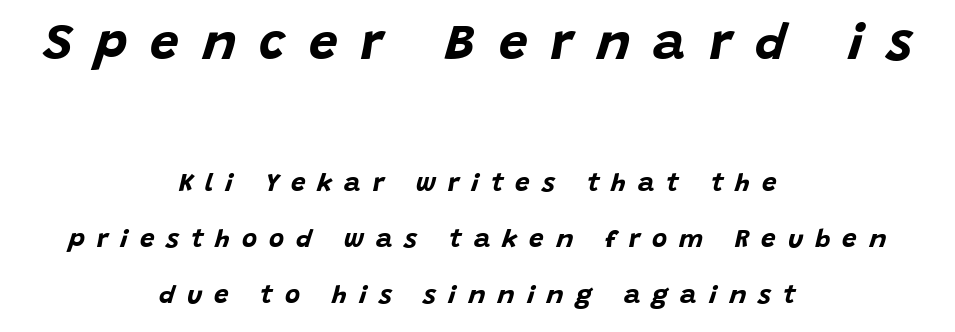
What stands out about the letter spacing? Its width — letters are far apart. If you squint, the top block still reads clearly — it's the larger of the two. The glyphs look as if they've been sheared to an angle. The passage is arranged like a title page — every line centered. Students, this is bold: see how much ink each stroke carries. A typesetter would call this proportional, since set widths differ per character.
